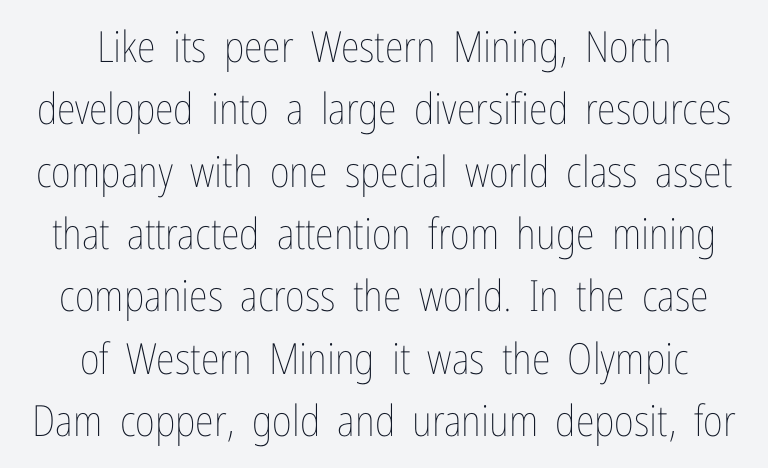
The image shows 43 px thin, condensed type, upright; set centered, normal line spacing (1.45x), normal letter spacing, not underlined; low stroke contrast and a medium x-height.
